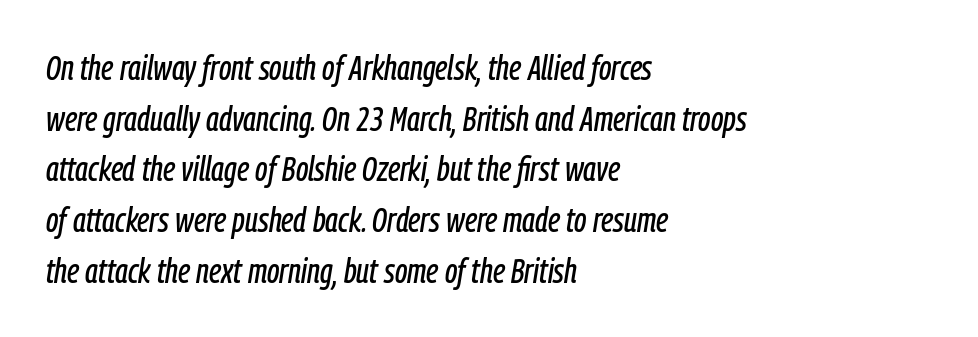
{"italic": "yes", "lean": "right", "slant_degrees": 9, "width": "condensed", "stroke_contrast": "low", "x_height": "medium", "monospaced": "no", "underline": "no", "align": "left", "line_spacing": "normal", "line_spacing_ratio": 1.45, "letter_spacing": "normal", "letter_spacing_em": 0.0, "glyph_px": 35}
